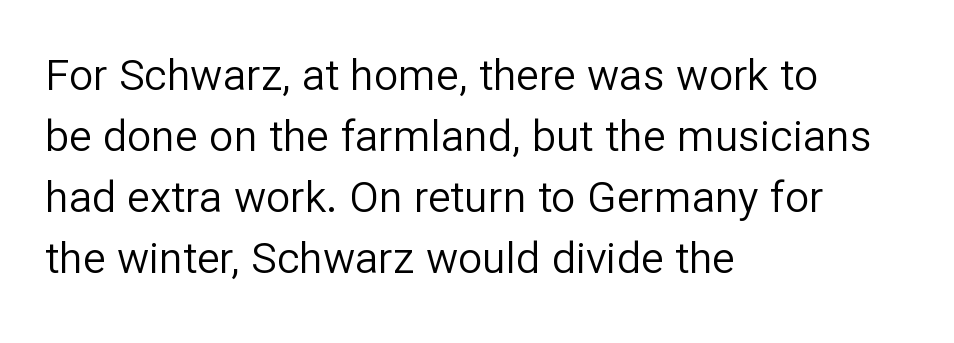
Q: Is the text bold? A: No.
Q: Is the text italic (slanted)? A: No, it is upright.
Q: Is the typeface a serif or a sans-serif typeface? A: Sans-serif.
Q: Is the text underlined? A: No.
Q: How is the paragraph aligned? A: Left-aligned.
Q: Is the spacing between letters normal or unusually wide? A: Normal.
Q: Is the spacing between lines tight, normal or loose? A: Normal.
Q: Width (condensed, normal, or wide)? A: Normal.
Q: Stroke contrast? A: Low.
Q: x-height? A: Medium.
Q: Monospaced? A: No.
